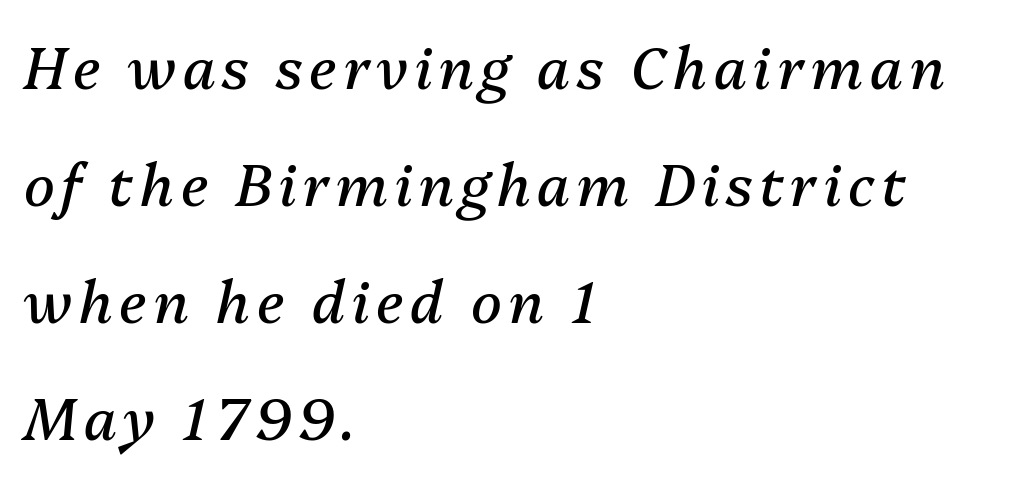
Q: Is the text bold? A: No.
Q: Is the text italic (slanted)? A: Yes, it leans right by about 13 degrees.
Q: Is the text underlined? A: No.
Q: How is the paragraph aligned? A: Left-aligned.
Q: Is the spacing between lines tight, normal or loose? A: Loose.
Q: Width (condensed, normal, or wide)? A: Normal.
Q: Stroke contrast? A: Medium.
Q: x-height? A: Medium.
Q: Monospaced? A: No.
